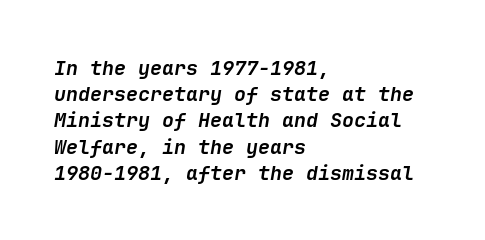
The image shows 20 px bold type, italic (leaning right); set left-aligned, normal line spacing (1.31x), normal letter spacing, not underlined.
